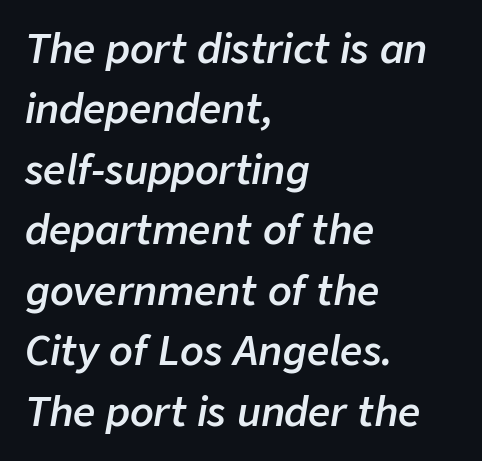
Q: Is the text bold? A: Semi-bold.
Q: Is the text italic (slanted)? A: Yes, it leans right by about 9 degrees.
Q: Is the text underlined? A: No.
Q: How is the paragraph aligned? A: Left-aligned.
Q: Is the spacing between letters normal or unusually wide? A: Normal.
Q: Is the spacing between lines tight, normal or loose? A: Normal.
Q: Width (condensed, normal, or wide)? A: Normal.
Q: Stroke contrast? A: Low.
Q: x-height? A: Medium.
Q: Monospaced? A: No.
